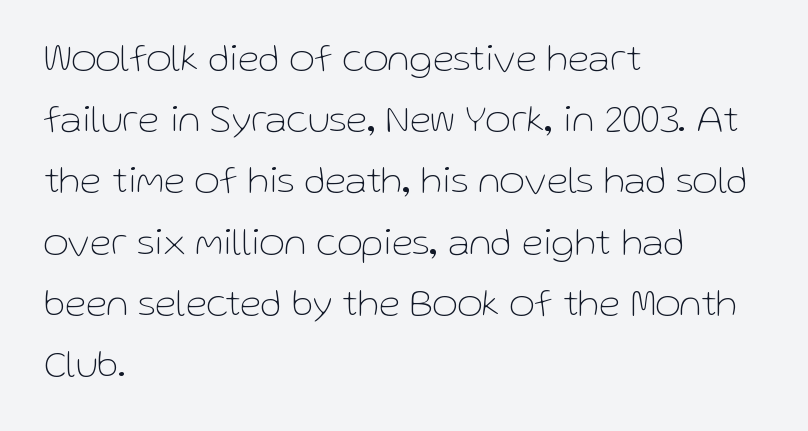
Q: Is the text bold? A: No.
Q: Is the text italic (slanted)? A: No, it is upright.
Q: Is the typeface a serif or a sans-serif typeface? A: Sans-serif.
Q: Is the text underlined? A: No.
Q: How is the paragraph aligned? A: Left-aligned.
Q: Is the spacing between letters normal or unusually wide? A: Normal.
Q: Is the spacing between lines tight, normal or loose? A: Normal.
Q: Width (condensed, normal, or wide)? A: Normal.
Q: Stroke contrast? A: Low.
Q: x-height? A: Medium.
Q: Monospaced? A: No.
